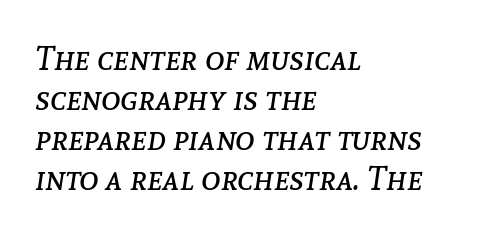
{"italic": "yes", "lean": "right", "slant_degrees": 8, "bold": "no", "weight": "regular", "width": "normal", "stroke_contrast": "low", "x_height": "medium", "monospaced": "no", "underline": "no", "align": "left", "line_spacing_ratio": 1.21, "letter_spacing": "normal", "letter_spacing_em": 0.0, "glyph_px": 33}
